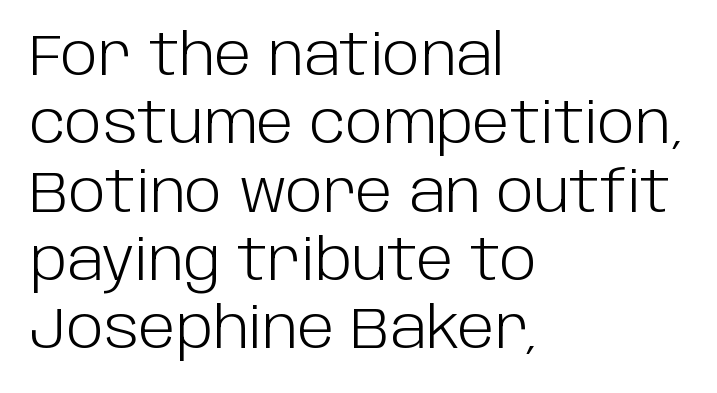
Q: Is the text bold? A: No.
Q: Is the text italic (slanted)? A: No, it is upright.
Q: Is the typeface a serif or a sans-serif typeface? A: Sans-serif.
Q: Is the text underlined? A: No.
Q: How is the paragraph aligned? A: Left-aligned.
Q: Is the spacing between letters normal or unusually wide? A: Normal.
Q: Width (condensed, normal, or wide)? A: Normal.
Q: Stroke contrast? A: Low.
Q: x-height? A: Large.
Q: Monospaced? A: No.
